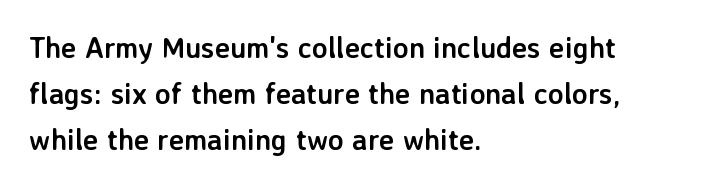
Q: Is the text bold? A: Yes.
Q: Is the text italic (slanted)? A: No, it is upright.
Q: Is the typeface a serif or a sans-serif typeface? A: Sans-serif.
Q: Is the text underlined? A: No.
Q: How is the paragraph aligned? A: Left-aligned.
Q: Is the spacing between letters normal or unusually wide? A: Normal.
Q: Is the spacing between lines tight, normal or loose? A: Normal.
Q: Width (condensed, normal, or wide)? A: Normal.
Q: Stroke contrast? A: Low.
Q: x-height? A: Medium.
Q: Monospaced? A: No.
